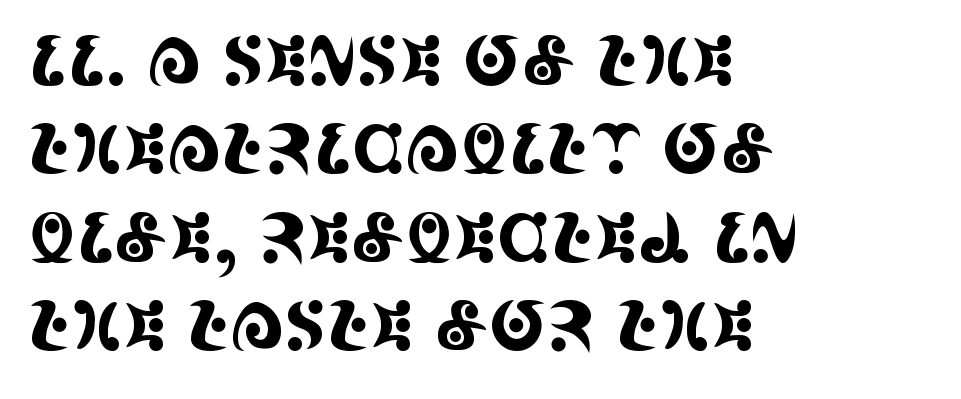
Q: Is the text italic (slanted)? A: No, it is upright.
Q: Is the typeface a serif or a sans-serif typeface? A: Serif.
Q: Is the text underlined? A: No.
Q: How is the paragraph aligned? A: Left-aligned.
Q: Is the spacing between letters normal or unusually wide? A: Normal.
Q: Is the spacing between lines tight, normal or loose? A: Normal.
Q: Width (condensed, normal, or wide)? A: Condensed.
Q: x-height? A: Large.
Q: Monospaced? A: No.
